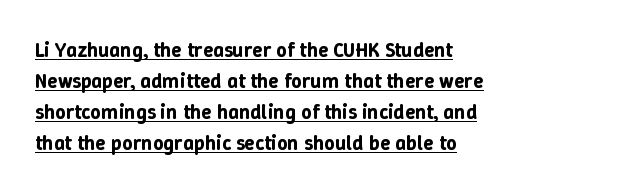
Compared with a centered layout, this one pins lines to the left instead. The type sits square on the baseline with zero lean. This block has exactly the height ordinary leading produces. Somebody hit Ctrl+U on this one — the words are underlined.
